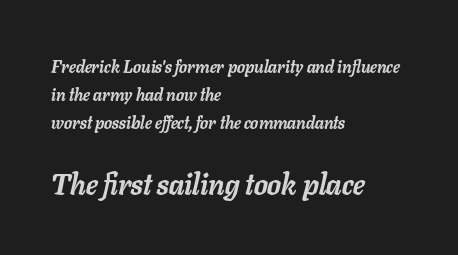
Q: Is the text bold? A: Yes.
Q: Is the text italic (slanted)? A: Yes, it leans right by about 11 degrees.
Q: Is the text underlined? A: No.
Q: How is the paragraph aligned? A: Left-aligned.
Q: Is the spacing between letters normal or unusually wide? A: Normal.
Q: Is the spacing between lines tight, normal or loose? A: Normal.
Q: Which block of text is set in a larger size, the first (top) or the second (bottom)? A: The second (bottom) one.
Q: Width (condensed, normal, or wide)? A: Normal.
Q: Stroke contrast? A: Low.
Q: x-height? A: Medium.
Q: Monospaced? A: No.
